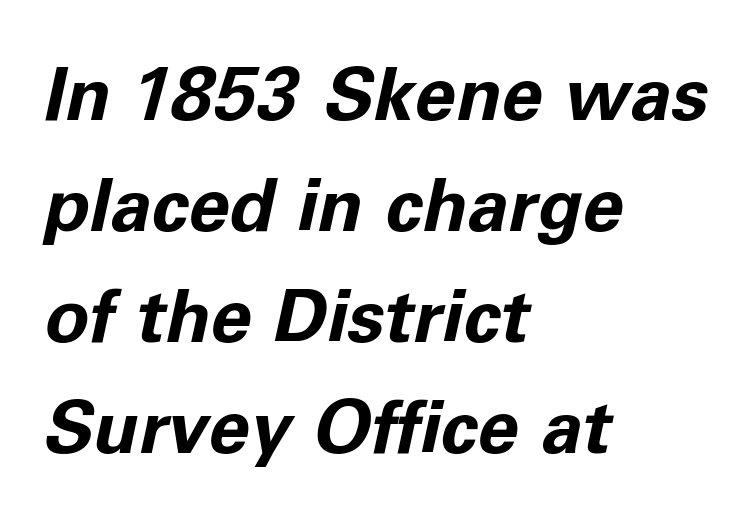
{"italic": "yes", "lean": "right", "slant_degrees": 11, "bold": "yes", "weight": "bold", "width": "normal", "stroke_contrast": "low", "x_height": "medium", "monospaced": "no", "underline": "no", "align": "left", "line_spacing": "normal", "line_spacing_ratio": 1.5, "letter_spacing": "normal", "letter_spacing_em": 0.0, "glyph_px": 74}
